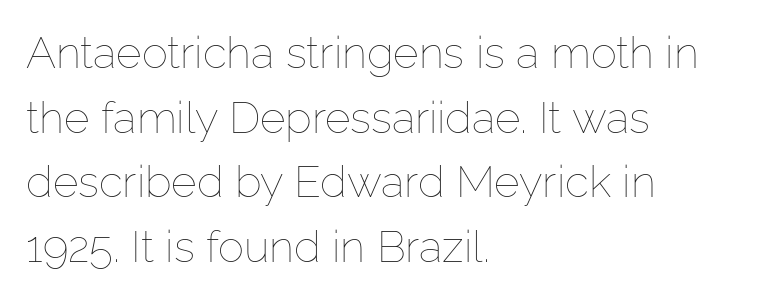
The passage shown is typed in a proportional face where columns would drift. Vertical stems look standard width or narrower in stroke. The letters sit at their default tracking, neither squeezed nor spread. Upright lettering throughout. Nobody drew a line under any word here. This rendering uses left alignment, leaving the right contour irregular.
